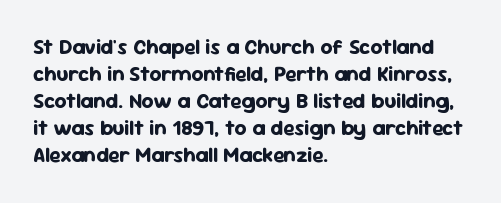
The image shows 21 px bold type, upright; set left-aligned, normal line spacing (1.29x), normal letter spacing, not underlined.
